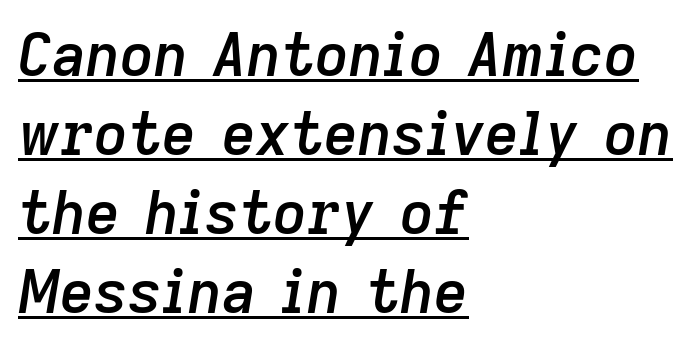
Q: Is the text bold? A: Semi-bold.
Q: Is the text italic (slanted)? A: Yes, it leans right by about 9 degrees.
Q: Is the text underlined? A: Yes.
Q: How is the paragraph aligned? A: Left-aligned.
Q: Is the spacing between letters normal or unusually wide? A: Normal.
Q: Is the spacing between lines tight, normal or loose? A: Normal.
Q: Width (condensed, normal, or wide)? A: Normal.
Q: Stroke contrast? A: Low.
Q: x-height? A: Medium.
Q: Monospaced? A: No.
